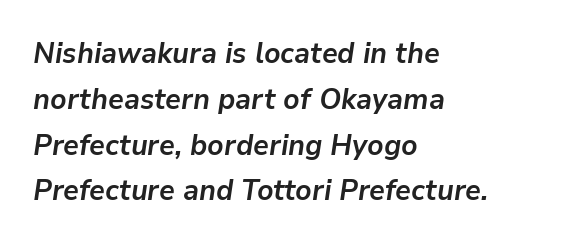
{"italic": "yes", "lean": "right", "slant_degrees": 9, "bold": "yes", "weight": "semibold", "width": "normal", "stroke_contrast": "low", "x_height": "medium", "monospaced": "no", "underline": "no", "align": "left", "line_spacing": "normal", "line_spacing_ratio": 1.58, "letter_spacing": "normal", "letter_spacing_em": 0.0, "glyph_px": 29}
